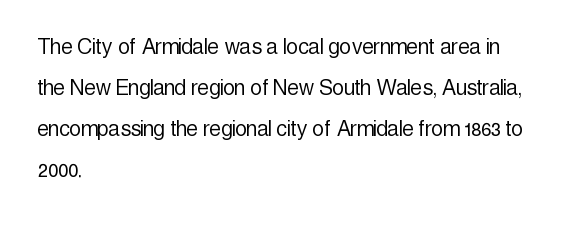
{"italic": "no", "bold": "no", "underline": "no", "align": "left", "line_spacing": "normal", "line_spacing_ratio": 1.58, "letter_spacing": "normal", "letter_spacing_em": 0.0, "glyph_px": 26}
